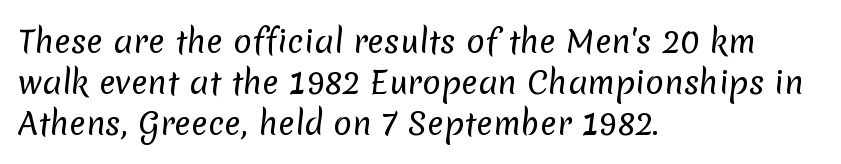
Q: Is the text bold? A: No.
Q: Is the typeface a serif or a sans-serif typeface? A: Sans-serif.
Q: Is the text underlined? A: No.
Q: How is the paragraph aligned? A: Left-aligned.
Q: Is the spacing between letters normal or unusually wide? A: Normal.
Q: Is the spacing between lines tight, normal or loose? A: Normal.
Q: Width (condensed, normal, or wide)? A: Normal.
Q: Stroke contrast? A: Low.
Q: x-height? A: Medium.
Q: Monospaced? A: No.
